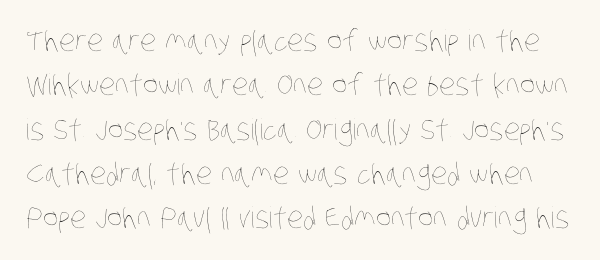
The image shows 29 px thin, condensed type; set normal line spacing (1.53x), normal letter spacing, not underlined; low stroke contrast and a large x-height.
